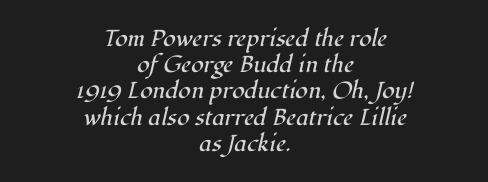
The image shows 23 px text type, italic (leaning right); set centered, tight line spacing (1.14x), normal letter spacing, not underlined.
